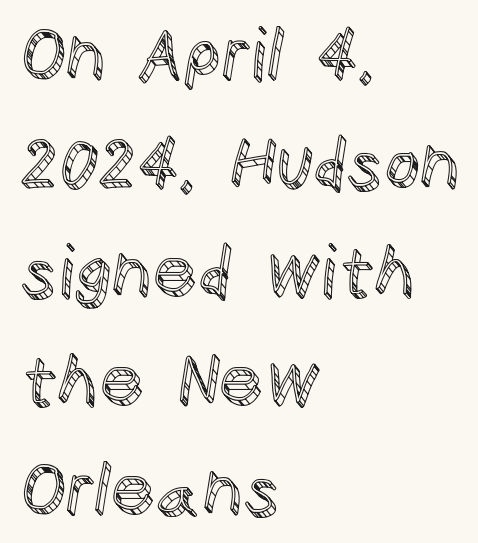
Q: Is the text italic (slanted)? A: Yes.
Q: Is the text underlined? A: No.
Q: How is the paragraph aligned? A: Left-aligned.
Q: Is the spacing between letters normal or unusually wide? A: Normal.
Q: Is the spacing between lines tight, normal or loose? A: Normal.
Q: Width (condensed, normal, or wide)? A: Normal.
Q: x-height? A: Large.
Q: Monospaced? A: No.
